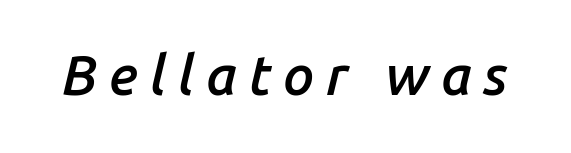
The image shows 55 px semibold type, italic (leaning right); set unusually wide letter spacing (+0.21 em), not underlined; low stroke contrast and a medium x-height.
